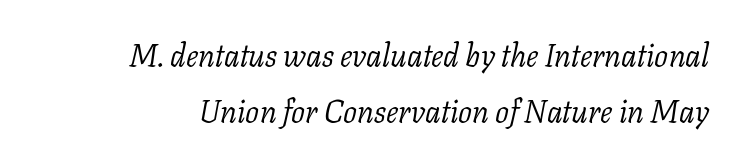
{"serif": "yes", "italic": "yes", "lean": "right", "slant_degrees": 11, "bold": "no", "weight": "light", "width": "normal", "stroke_contrast": "low", "x_height": "medium", "monospaced": "no", "underline": "no", "line_spacing_ratio": 1.8, "letter_spacing": "normal", "letter_spacing_em": 0.0, "glyph_px": 31}
